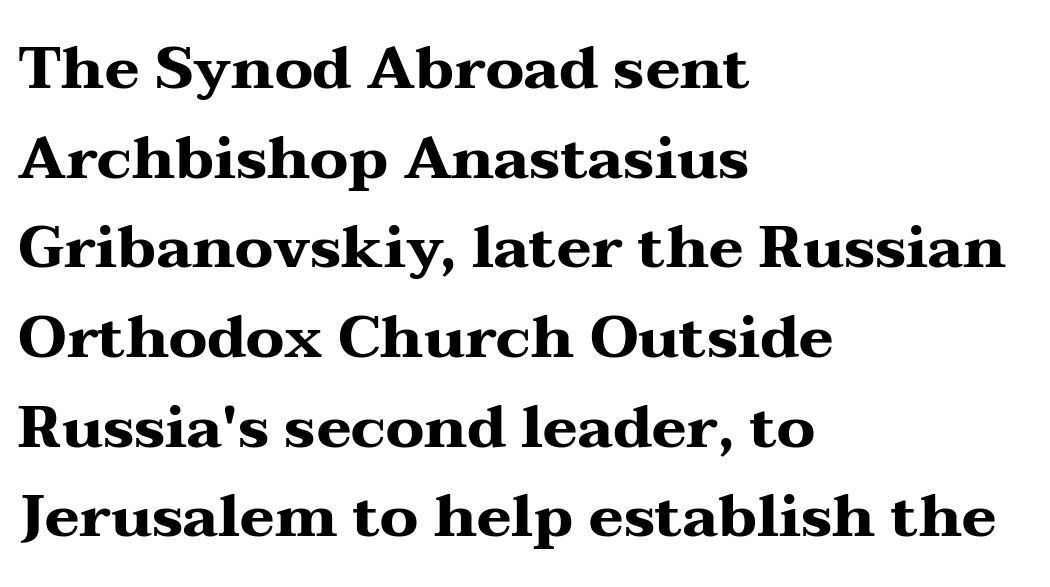
Q: Is the text bold? A: Yes.
Q: Is the text italic (slanted)? A: No, it is upright.
Q: Is the typeface a serif or a sans-serif typeface? A: Serif.
Q: Is the text underlined? A: No.
Q: How is the paragraph aligned? A: Left-aligned.
Q: Is the spacing between letters normal or unusually wide? A: Normal.
Q: Is the spacing between lines tight, normal or loose? A: Normal.
Q: Width (condensed, normal, or wide)? A: Wide.
Q: Stroke contrast? A: Medium.
Q: x-height? A: Medium.
Q: Monospaced? A: No.
